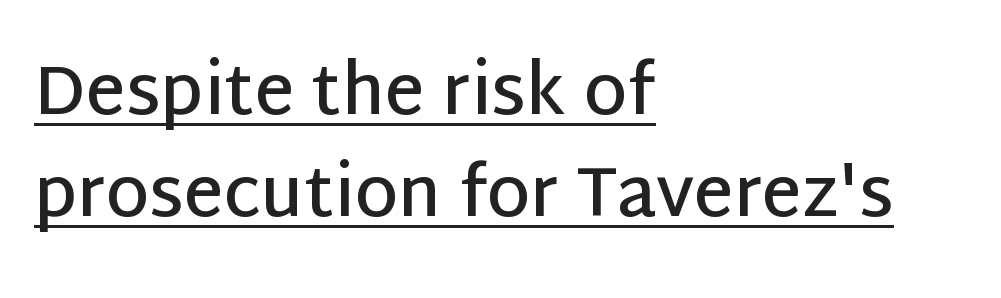
Q: Is the text bold? A: Semi-bold.
Q: Is the text italic (slanted)? A: No, it is upright.
Q: Is the typeface a serif or a sans-serif typeface? A: Sans-serif.
Q: Is the text underlined? A: Yes.
Q: How is the paragraph aligned? A: Left-aligned.
Q: Is the spacing between letters normal or unusually wide? A: Normal.
Q: Is the spacing between lines tight, normal or loose? A: Normal.
Q: Width (condensed, normal, or wide)? A: Normal.
Q: Stroke contrast? A: Low.
Q: x-height? A: Large.
Q: Monospaced? A: No.
